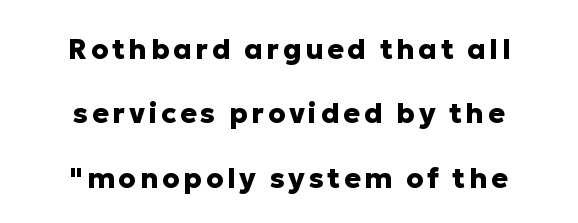
Q: Is the text bold? A: Yes.
Q: Is the text italic (slanted)? A: No, it is upright.
Q: Is the typeface a serif or a sans-serif typeface? A: Sans-serif.
Q: Is the text underlined? A: No.
Q: How is the paragraph aligned? A: Centered.
Q: Is the spacing between lines tight, normal or loose? A: Loose.
Q: Width (condensed, normal, or wide)? A: Normal.
Q: Stroke contrast? A: Low.
Q: x-height? A: Medium.
Q: Monospaced? A: No.
